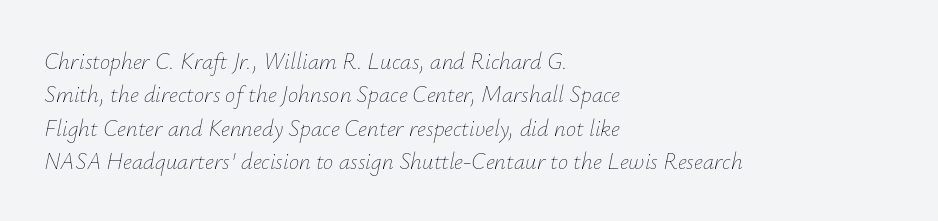
Q: Is the text bold? A: No.
Q: Is the text italic (slanted)? A: Yes, it leans right by about 12 degrees.
Q: Is the text underlined? A: No.
Q: How is the paragraph aligned? A: Left-aligned.
Q: Is the spacing between letters normal or unusually wide? A: Normal.
Q: Is the spacing between lines tight, normal or loose? A: Normal.
